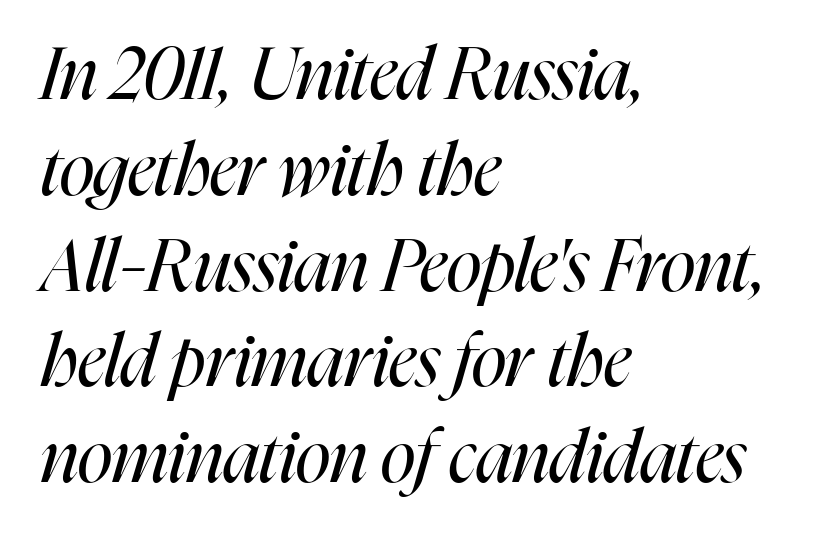
The image shows 72 px regular-weight, condensed type, italic (leaning right); set left-aligned, normal line spacing (1.33x), normal letter spacing, not underlined; high stroke contrast and a medium x-height.
